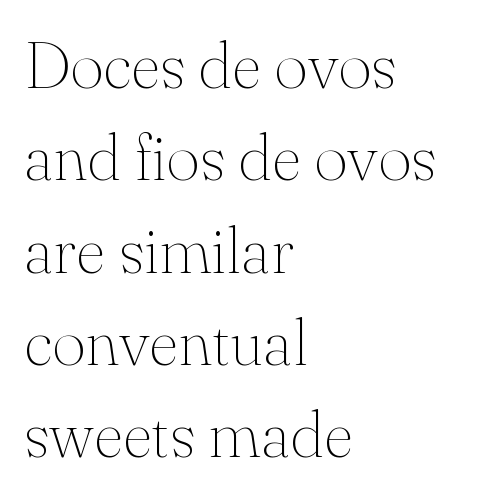
Q: Is the text bold? A: No.
Q: Is the text italic (slanted)? A: No, it is upright.
Q: Is the typeface a serif or a sans-serif typeface? A: Serif.
Q: Is the text underlined? A: No.
Q: How is the paragraph aligned? A: Left-aligned.
Q: Is the spacing between letters normal or unusually wide? A: Normal.
Q: Is the spacing between lines tight, normal or loose? A: Normal.
Q: Width (condensed, normal, or wide)? A: Normal.
Q: Stroke contrast? A: Medium.
Q: x-height? A: Small.
Q: Monospaced? A: No.
